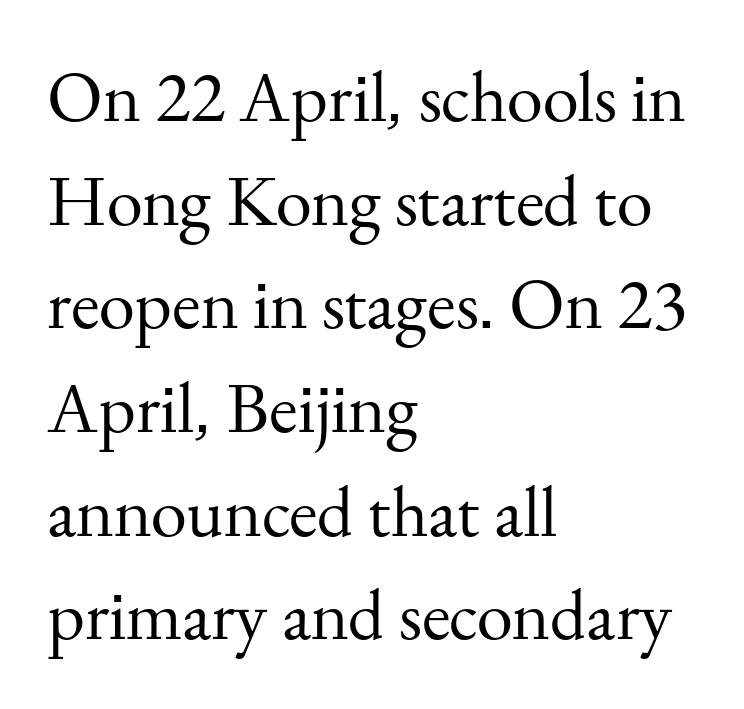
{"serif": "yes", "italic": "no", "bold": "no", "weight": "regular", "width": "normal", "stroke_contrast": "medium", "x_height": "small", "monospaced": "no", "underline": "no", "align": "left", "line_spacing": "normal", "line_spacing_ratio": 1.42, "letter_spacing": "normal", "letter_spacing_em": 0.0, "glyph_px": 73}
